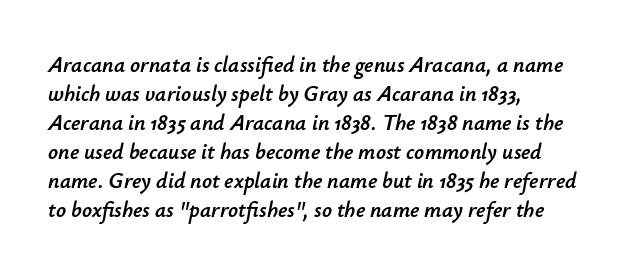
Q: Is the text italic (slanted)? A: Yes, it leans right by about 12 degrees.
Q: Is the text underlined? A: No.
Q: How is the paragraph aligned? A: Left-aligned.
Q: Is the spacing between letters normal or unusually wide? A: Normal.
Q: Is the spacing between lines tight, normal or loose? A: Normal.
